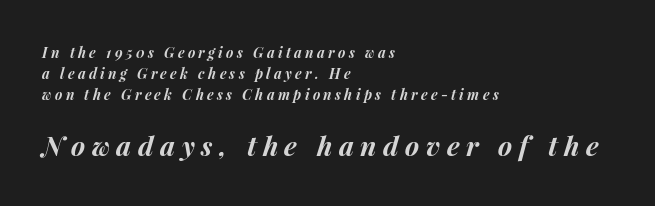
Q: Is the text bold? A: Yes.
Q: Is the text italic (slanted)? A: Yes, it leans right by about 15 degrees.
Q: Is the text underlined? A: No.
Q: How is the paragraph aligned? A: Left-aligned.
Q: Is the spacing between letters normal or unusually wide? A: Unusually wide.
Q: Is the spacing between lines tight, normal or loose? A: Normal.
Q: Which block of text is set in a larger size, the first (top) or the second (bottom)? A: The second (bottom) one.
